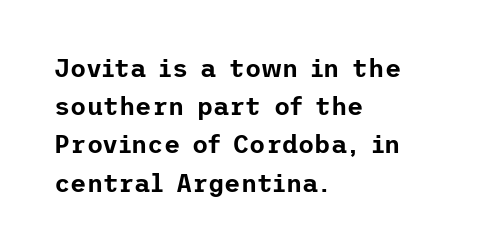
Q: Is the text italic (slanted)? A: No, it is upright.
Q: Is the text underlined? A: No.
Q: How is the paragraph aligned? A: Left-aligned.
Q: Is the spacing between letters normal or unusually wide? A: Normal.
Q: Is the spacing between lines tight, normal or loose? A: Normal.
